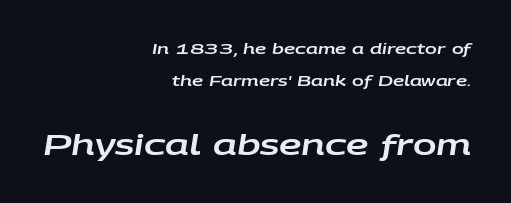
The image shows 28 px wide type, italic (leaning right); set right-aligned, loose line spacing (2.32x), normal letter spacing, not underlined; the second (bottom) block is 2.0x larger; low stroke contrast and a large x-height.
